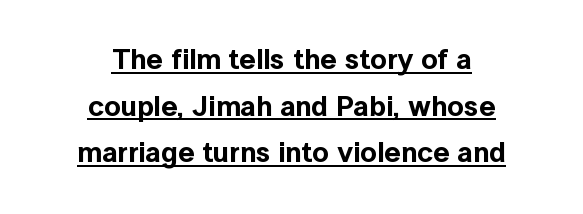
Q: Is the text italic (slanted)? A: No, it is upright.
Q: Is the typeface a serif or a sans-serif typeface? A: Sans-serif.
Q: Is the text underlined? A: Yes.
Q: How is the paragraph aligned? A: Centered.
Q: Is the spacing between letters normal or unusually wide? A: Normal.
Q: Is the spacing between lines tight, normal or loose? A: Normal.
Q: Width (condensed, normal, or wide)? A: Normal.
Q: x-height? A: Medium.
Q: Monospaced? A: No.
